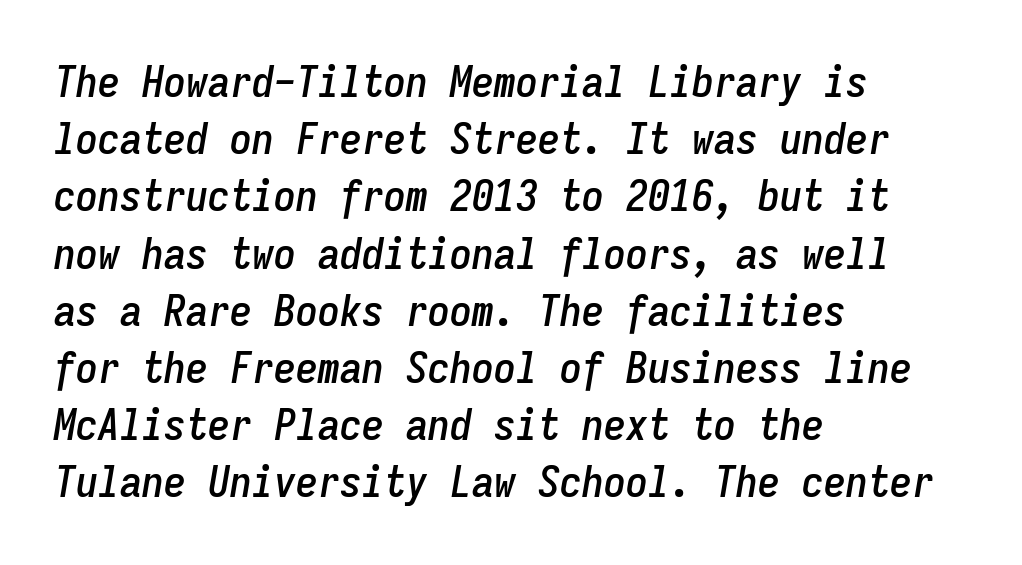
The image shows 44 px condensed type, italic (leaning right), monospaced; set left-aligned, normal line spacing (1.3x), normal letter spacing, not underlined; low stroke contrast and a medium x-height.
